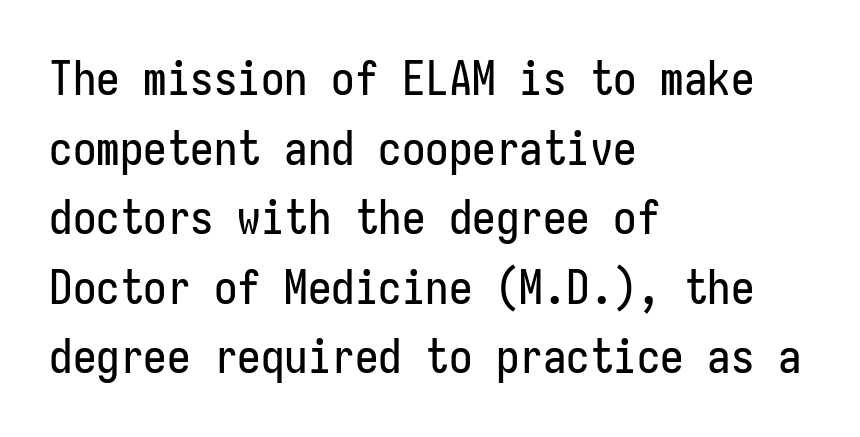
The image shows 47 px condensed sans-serif type, upright, monospaced; set left-aligned, normal line spacing (1.48x), normal letter spacing, not underlined; low stroke contrast and a medium x-height.
